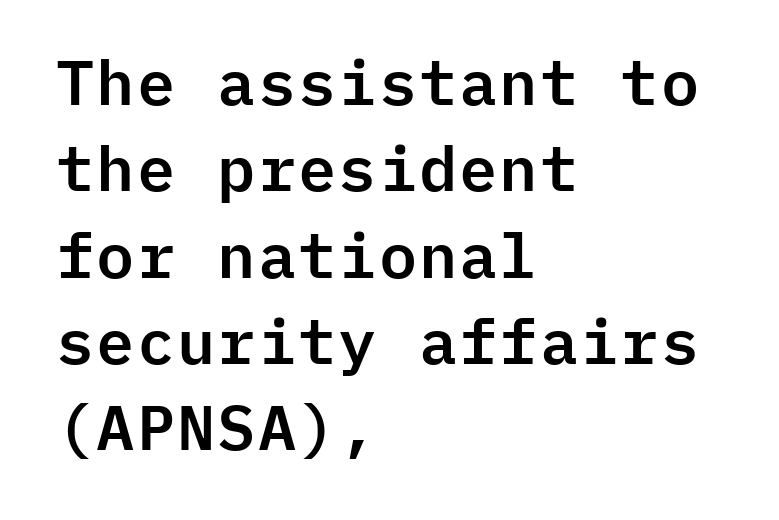
{"serif": "no", "italic": "no", "width": "normal", "stroke_contrast": "low", "x_height": "medium", "monospaced": "yes", "underline": "no", "align": "left", "line_spacing": "normal", "line_spacing_ratio": 1.37, "letter_spacing": "normal", "letter_spacing_em": 0.0, "glyph_px": 63}
